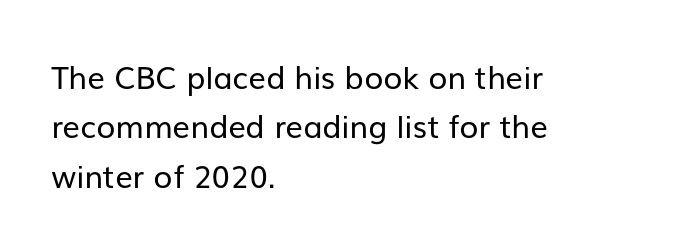
The image shows 31 px regular-weight sans-serif type, upright; set left-aligned, normal line spacing (1.59x), normal letter spacing, not underlined; low stroke contrast and a medium x-height.
